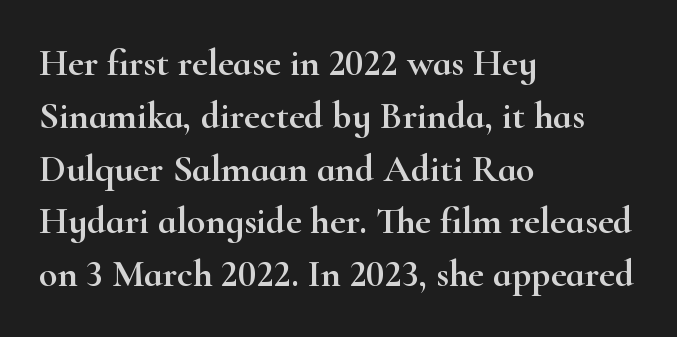
The image shows 38 px wide serif type, upright; set left-aligned, normal line spacing (1.39x), normal letter spacing, not underlined; high stroke contrast and a small x-height.
